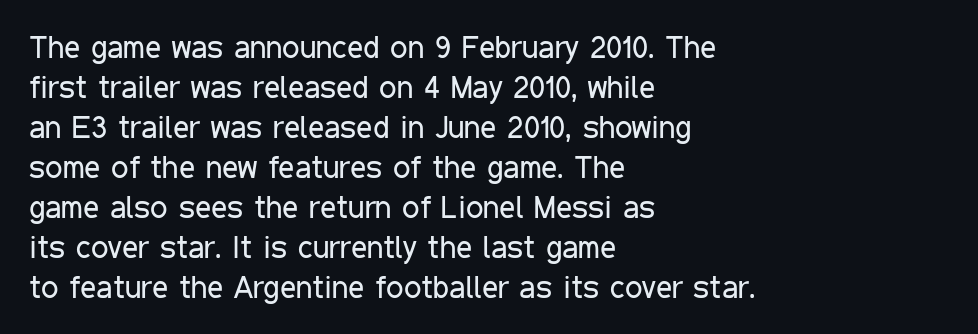
Q: Is the text bold? A: No.
Q: Is the text italic (slanted)? A: No, it is upright.
Q: Is the typeface a serif or a sans-serif typeface? A: Sans-serif.
Q: Is the text underlined? A: No.
Q: How is the paragraph aligned? A: Left-aligned.
Q: Is the spacing between letters normal or unusually wide? A: Normal.
Q: Is the spacing between lines tight, normal or loose? A: Normal.
Q: Width (condensed, normal, or wide)? A: Condensed.
Q: Stroke contrast? A: Low.
Q: x-height? A: Medium.
Q: Monospaced? A: No.
